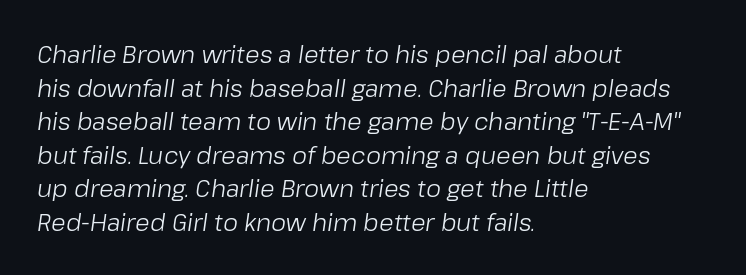
Q: Is the text bold? A: No.
Q: Is the text italic (slanted)? A: Yes, it leans right by about 8 degrees.
Q: Is the text underlined? A: No.
Q: How is the paragraph aligned? A: Left-aligned.
Q: Is the spacing between letters normal or unusually wide? A: Normal.
Q: Is the spacing between lines tight, normal or loose? A: Normal.
